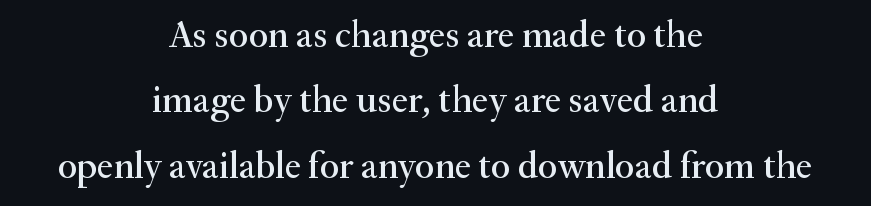
Q: Is the text italic (slanted)? A: No, it is upright.
Q: Is the typeface a serif or a sans-serif typeface? A: Serif.
Q: Is the text underlined? A: No.
Q: How is the paragraph aligned? A: Centered.
Q: Is the spacing between letters normal or unusually wide? A: Normal.
Q: Width (condensed, normal, or wide)? A: Normal.
Q: Stroke contrast? A: Medium.
Q: x-height? A: Small.
Q: Monospaced? A: No.
